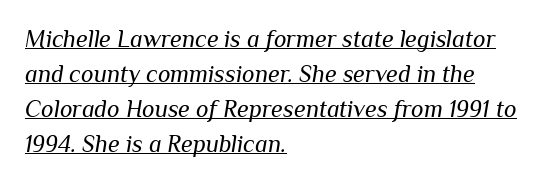
The image shows 24 px text type, italic (leaning right); set left-aligned, normal line spacing (1.46x), normal letter spacing, underlined.
